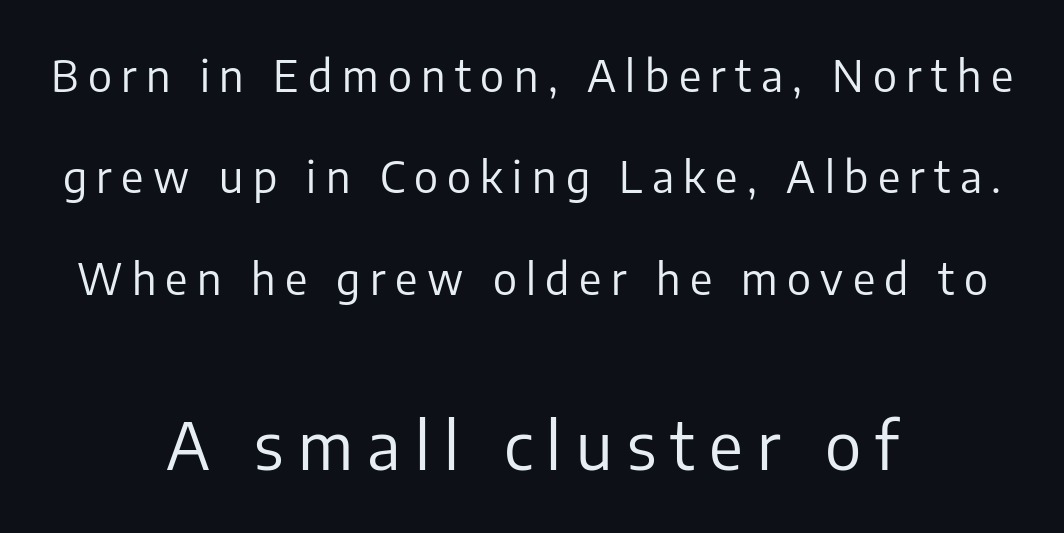
The image shows 65 px regular-weight sans-serif type, upright; set centered, loose line spacing (2.36x), unusually wide letter spacing (+0.22 em), not underlined; the second (bottom) block is 1.51x larger; low stroke contrast and a medium x-height.
